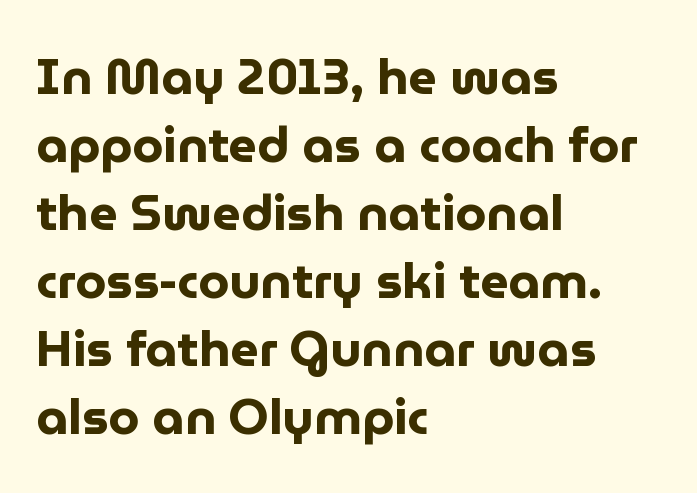
Visually the block forms a straight wall on the left and a jagged coastline on the right. The typesetting leans heavy: a genuine bold. Rendered with straight, roman letterforms. These lines are rendered in a variable-pitch font.
